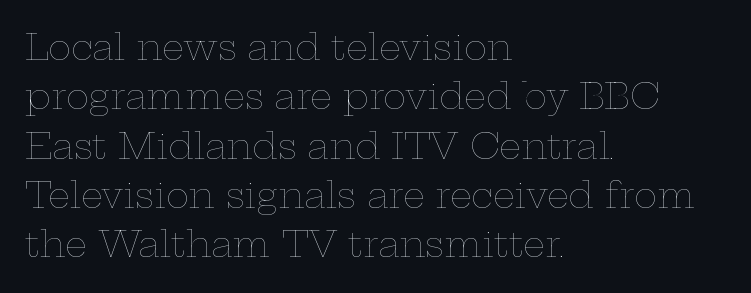
Students, observe: this is what conventionally led text looks like. Standard letterfit; no display-style spreading of the glyphs. If you drew a ruler down the left edge, every line would touch it. Note the varied advance widths — an 'i' is clearly narrower than an 'm'.
